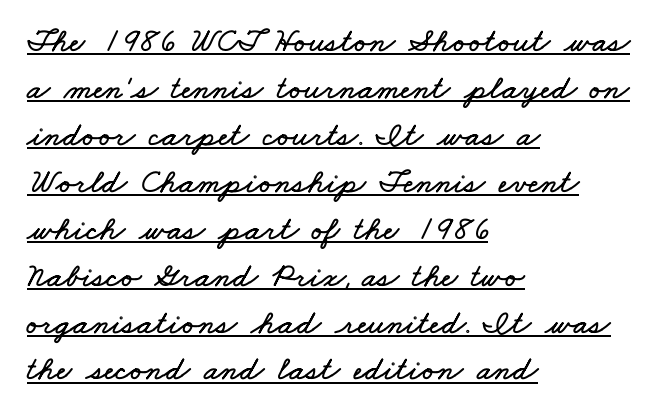
The image shows 34 px wide type; set left-aligned, normal line spacing (1.38x), normal letter spacing, underlined; low stroke contrast and a small x-height.
